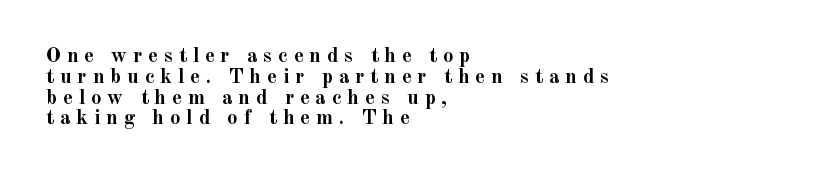
The image shows 21 px bold type, upright; set left-aligned, tight line spacing (0.99x), unusually wide letter spacing (+0.27 em), not underlined.
